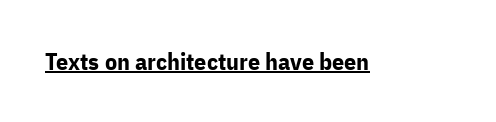
{"italic": "no", "bold": "yes", "underline": "yes", "letter_spacing": "normal", "letter_spacing_em": 0.0, "glyph_px": 24}
